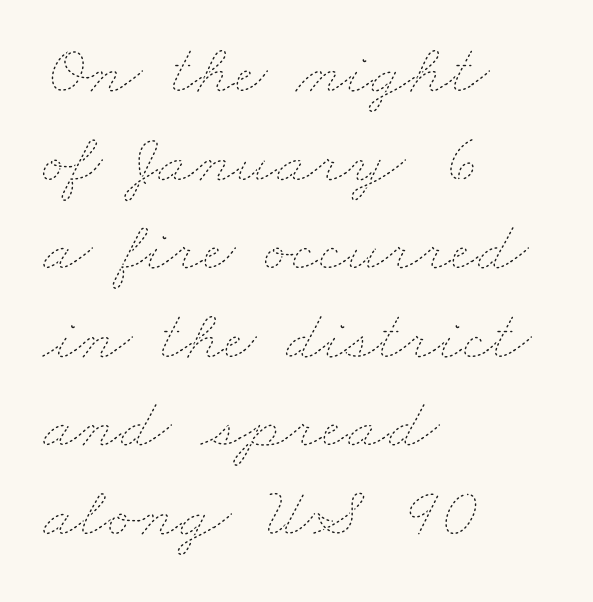
{"bold": "no", "weight": "thin", "width": "wide", "stroke_contrast": "low", "x_height": "small", "monospaced": "no", "underline": "no", "align": "left", "line_spacing_ratio": 1.23, "letter_spacing": "normal", "letter_spacing_em": 0.0, "glyph_px": 72}
